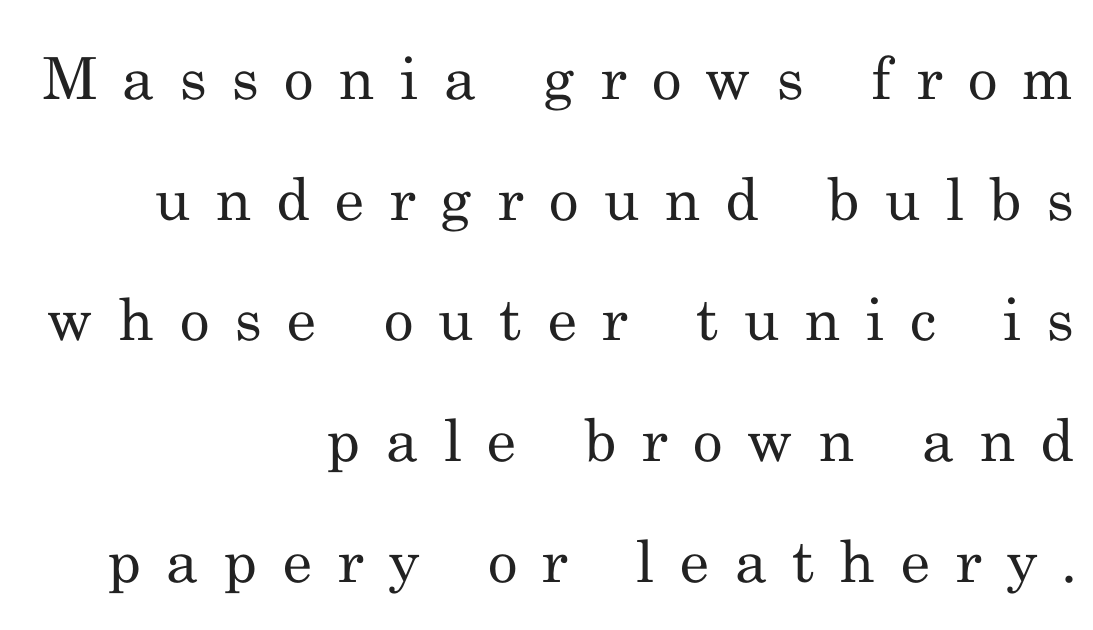
Does the lettering tilt? It doesn't — this is upright. Honestly, the rows look like they've been pulled way apart. The font family rendered here belongs to the serif group. A bare baseline throughout the passage. Think of a printed novel: that variable character pitch is what you see here.
